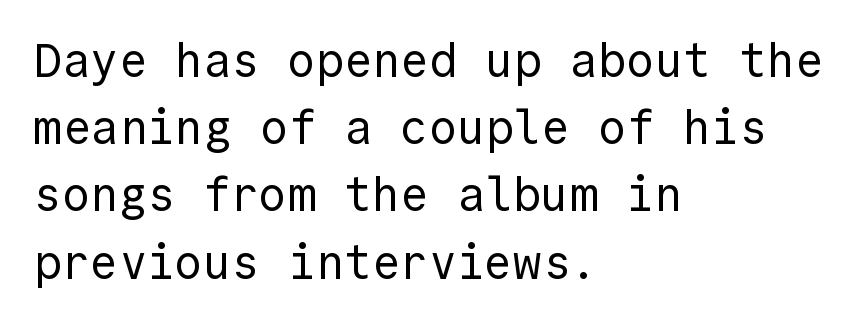
Q: Is the text bold? A: No.
Q: Is the text italic (slanted)? A: No, it is upright.
Q: Is the typeface a serif or a sans-serif typeface? A: Sans-serif.
Q: Is the text underlined? A: No.
Q: How is the paragraph aligned? A: Left-aligned.
Q: Is the spacing between letters normal or unusually wide? A: Normal.
Q: Is the spacing between lines tight, normal or loose? A: Normal.
Q: Width (condensed, normal, or wide)? A: Normal.
Q: x-height? A: Medium.
Q: Monospaced? A: Yes.
